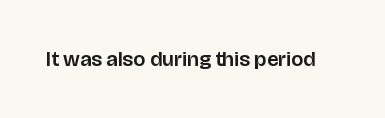
Q: Is the text italic (slanted)? A: No, it is upright.
Q: Is the text underlined? A: No.
Q: Is the spacing between letters normal or unusually wide? A: Normal.
